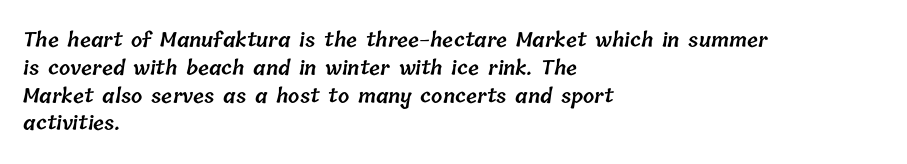
The image shows 20 px text type; set left-aligned, normal line spacing (1.39x), normal letter spacing, not underlined.
